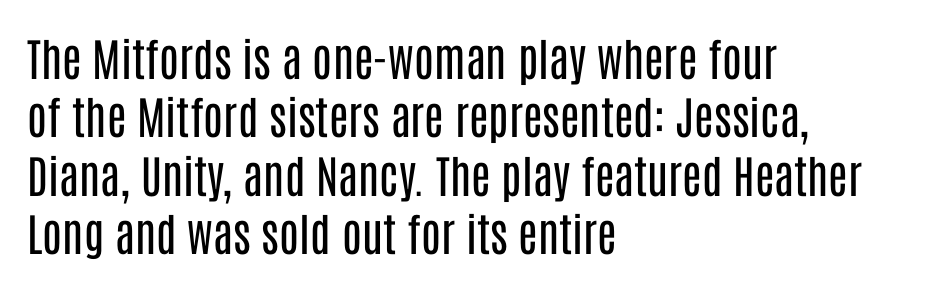
The image shows 45 px regular-weight, condensed sans-serif type, upright; set left-aligned, normal line spacing (1.3x), normal letter spacing, not underlined; low stroke contrast and a large x-height.
